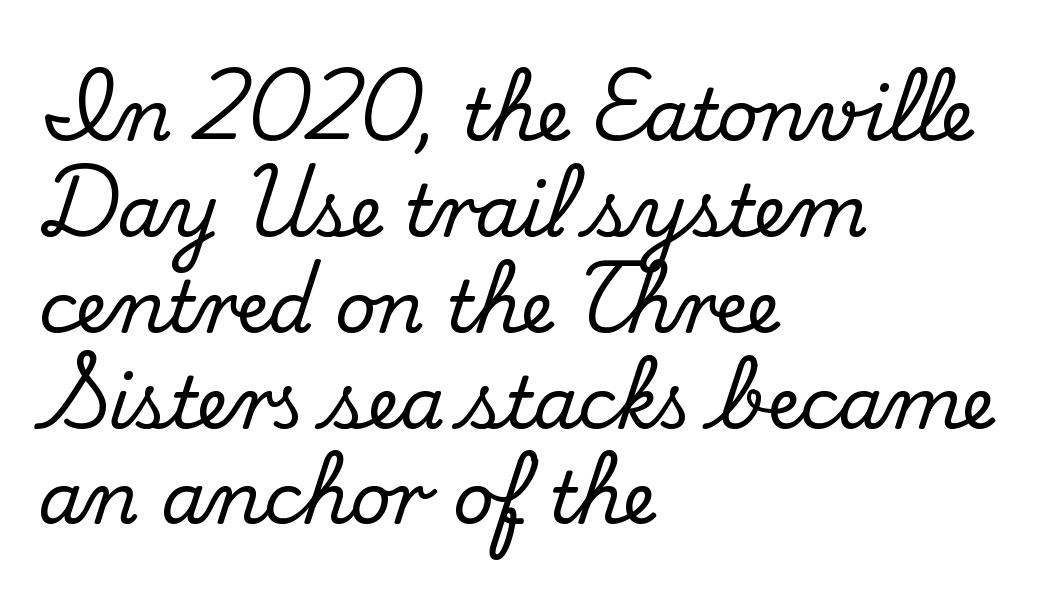
The image shows 71 px serif type; set left-aligned, normal line spacing (1.35x), normal letter spacing, not underlined; medium stroke contrast and a small x-height.
